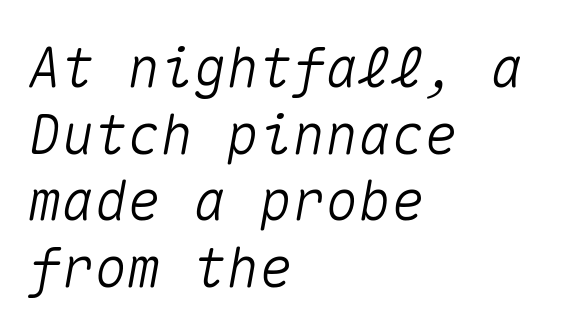
The image shows 55 px text type, italic (leaning right), monospaced; set left-aligned, line spacing 1.21x, normal letter spacing, not underlined; medium stroke contrast and a medium x-height.
